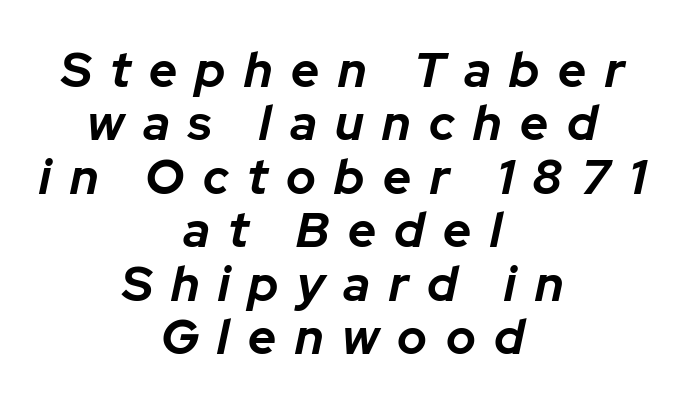
{"italic": "yes", "lean": "right", "slant_degrees": 12, "bold": "yes", "weight": "bold", "width": "normal", "stroke_contrast": "low", "x_height": "medium", "monospaced": "no", "underline": "no", "align": "center", "line_spacing": "tight", "line_spacing_ratio": 1.09, "letter_spacing": "wide", "letter_spacing_em": 0.38, "glyph_px": 49}
